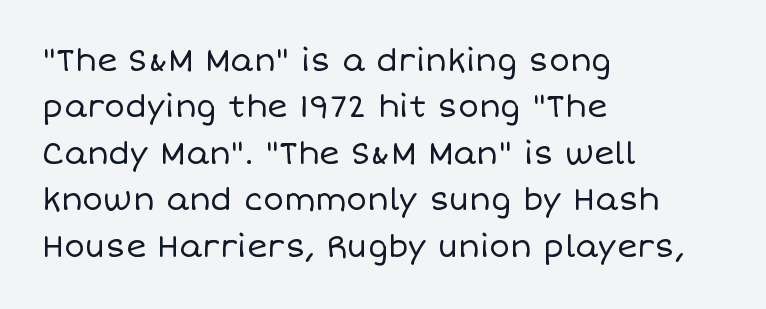
The letters look calm and open, with moderate or lighter stems. Rendered with straight, roman letterforms. Varying glyph widths throughout — classic text-font behaviour. Is the block centered? No — it sits flush against the left margin. Default kerning and tracking; the words read as compact shapes.
